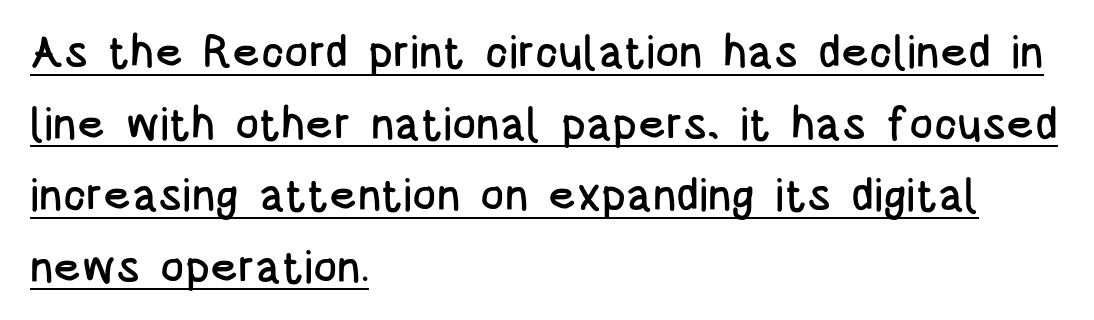
Q: Is the text italic (slanted)? A: No, it is upright.
Q: Is the typeface a serif or a sans-serif typeface? A: Sans-serif.
Q: Is the text underlined? A: Yes.
Q: How is the paragraph aligned? A: Left-aligned.
Q: Is the spacing between letters normal or unusually wide? A: Normal.
Q: Is the spacing between lines tight, normal or loose? A: Normal.
Q: Width (condensed, normal, or wide)? A: Condensed.
Q: Stroke contrast? A: Low.
Q: x-height? A: Large.
Q: Monospaced? A: No.
